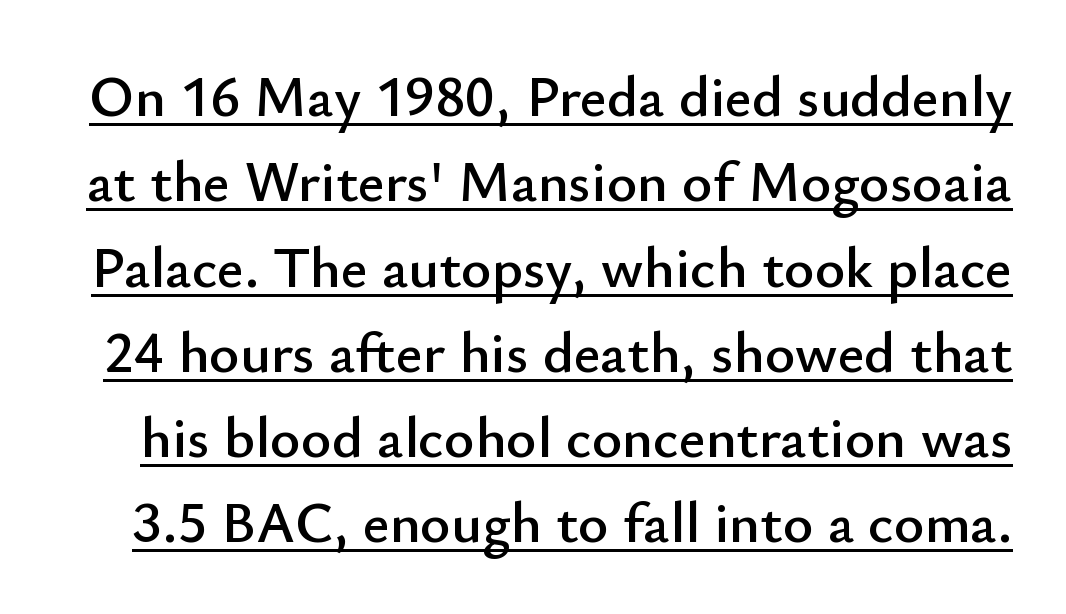
{"serif": "no", "italic": "no", "width": "normal", "stroke_contrast": "low", "x_height": "small", "monospaced": "no", "underline": "yes", "line_spacing": "normal", "line_spacing_ratio": 1.47, "letter_spacing": "normal", "letter_spacing_em": 0.0, "glyph_px": 58}
